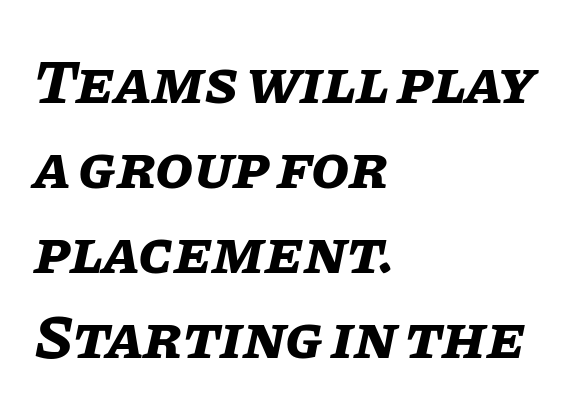
Q: Is the text bold? A: Yes.
Q: Is the text italic (slanted)? A: Yes, it leans right by about 11 degrees.
Q: Is the text underlined? A: No.
Q: How is the paragraph aligned? A: Left-aligned.
Q: Is the spacing between letters normal or unusually wide? A: Normal.
Q: Is the spacing between lines tight, normal or loose? A: Normal.
Q: Width (condensed, normal, or wide)? A: Normal.
Q: Stroke contrast? A: Low.
Q: x-height? A: Large.
Q: Monospaced? A: No.
